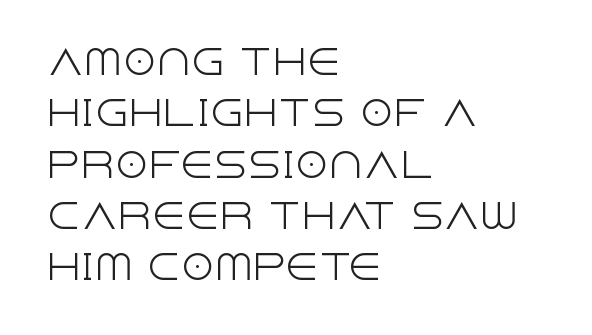
The area under the type is left untouched. The typesetter chose a ragged-right arrangement here. The face looks like a standard text weight, possibly lighter. Honestly, the row spacing looks completely unremarkable.
